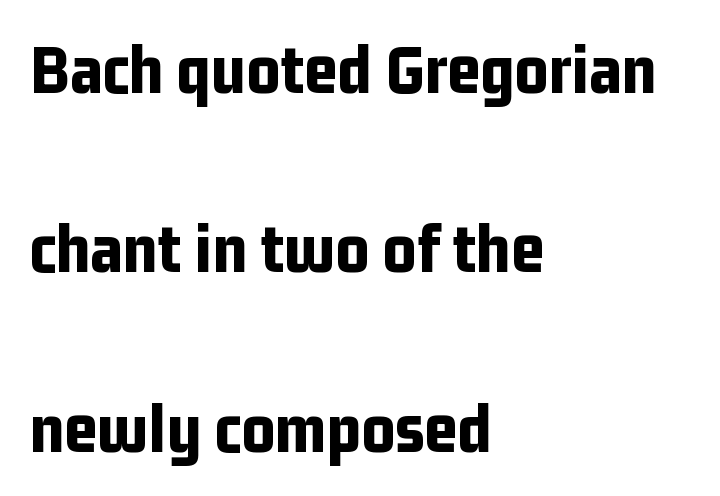
Q: Is the text bold? A: Yes.
Q: Is the text italic (slanted)? A: No, it is upright.
Q: Is the typeface a serif or a sans-serif typeface? A: Sans-serif.
Q: Is the text underlined? A: No.
Q: How is the paragraph aligned? A: Left-aligned.
Q: Is the spacing between letters normal or unusually wide? A: Normal.
Q: Is the spacing between lines tight, normal or loose? A: Loose.
Q: Width (condensed, normal, or wide)? A: Condensed.
Q: Stroke contrast? A: Low.
Q: x-height? A: Medium.
Q: Monospaced? A: No.
